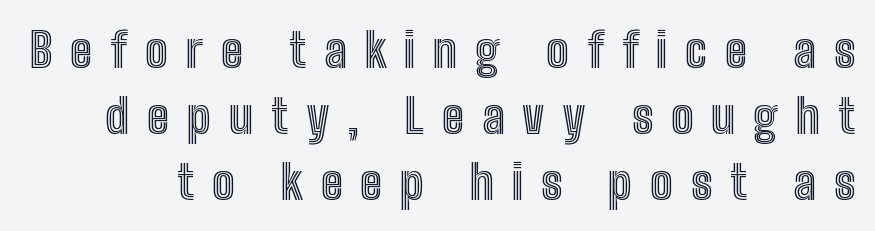
This sample uses an upright cut, with every glyph sitting square on the baseline. Someone cranked the tracking dial way up on this one. The strip under each line holds only bare page. Regarding leading, the lines here are spaced in the standard way.
